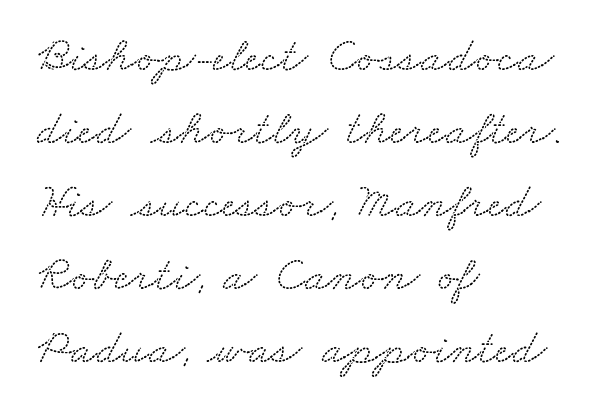
This sample has the flowing, uneven cadence of proportional lettering. Letter spacing: default. Each line starts at the same left margin while the right side varies. A clean baseline with only descenders dipping below it. You can tell from the footed stems that serif type was used. Line spacing here is normal.
